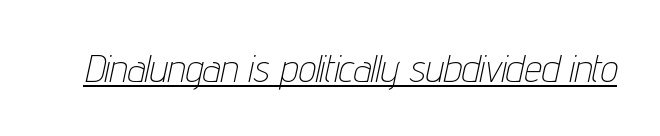
Here the glyphs are tracked normally, forming tight word shapes. Counters stay open thanks to moderate or lighter strokes. Decoration check: the copy is underlined. A typesetter would call this proportional, since set widths differ per character. This is oblique type, the kind used for emphasis or titles.
